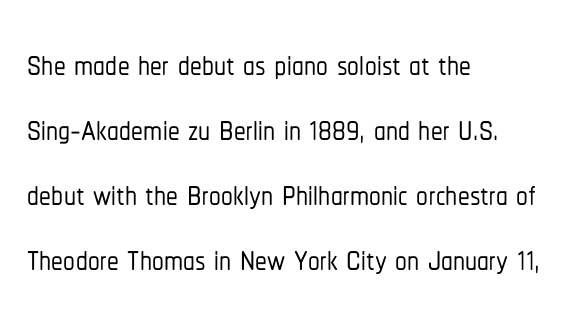
The image shows 47 px condensed sans-serif type, upright; set left-aligned, normal line spacing (1.38x), normal letter spacing, not underlined; low stroke contrast and a medium x-height.
